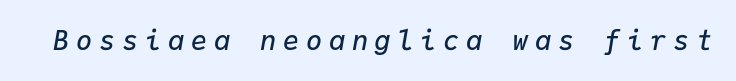
{"italic": "yes", "lean": "right", "slant_degrees": 9, "bold": "semi", "underline": "no", "letter_spacing": "wide", "letter_spacing_em": 0.25, "glyph_px": 27}
